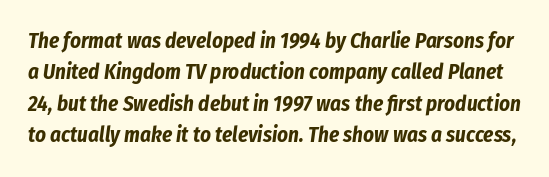
The image shows 21 px bold type, italic (leaning right); set normal line spacing (1.5x), normal letter spacing, not underlined.
